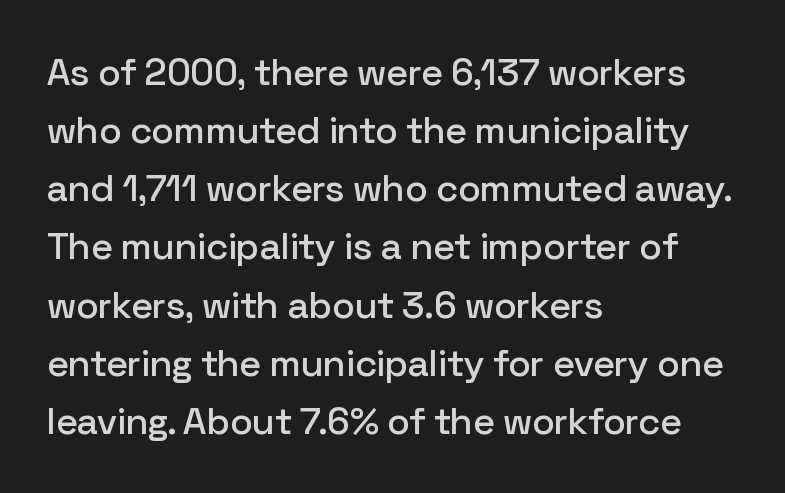
Q: Is the text italic (slanted)? A: No, it is upright.
Q: Is the typeface a serif or a sans-serif typeface? A: Sans-serif.
Q: Is the text underlined? A: No.
Q: How is the paragraph aligned? A: Left-aligned.
Q: Is the spacing between letters normal or unusually wide? A: Normal.
Q: Is the spacing between lines tight, normal or loose? A: Normal.
Q: Width (condensed, normal, or wide)? A: Normal.
Q: Stroke contrast? A: Low.
Q: x-height? A: Medium.
Q: Monospaced? A: No.
